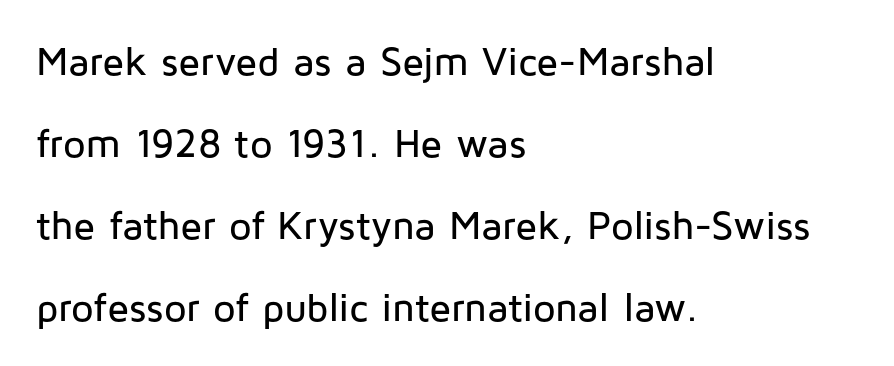
In terms of posture, this sample is upright. There is no visible air inserted between adjacent glyphs. Here the designer chose a conventional face with non-uniform glyph widths. The gap between lines stays unmarked.
